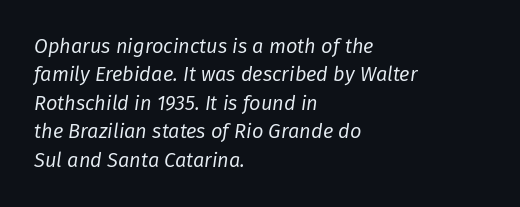
Any mark beneath the type? The region is blank. The designer left line spacing at the default. Is the type heavy? It reads as light-to-regular instead. The whole block is typeset with a tilt.
